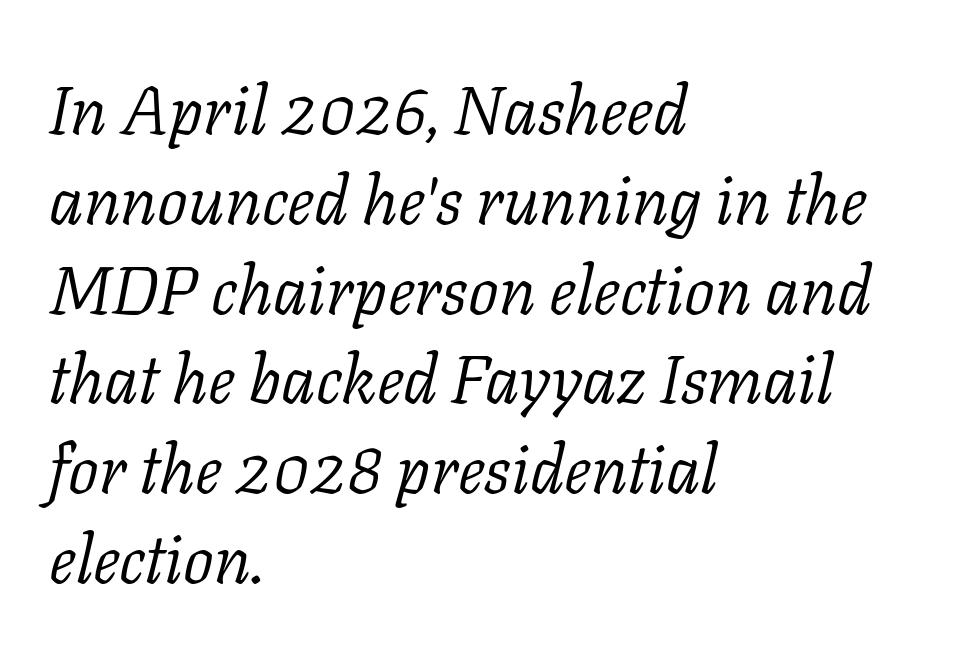
Q: Is the text bold? A: No.
Q: Is the text italic (slanted)? A: Yes, it leans right by about 11 degrees.
Q: Is the typeface a serif or a sans-serif typeface? A: Serif.
Q: Is the text underlined? A: No.
Q: How is the paragraph aligned? A: Left-aligned.
Q: Is the spacing between letters normal or unusually wide? A: Normal.
Q: Is the spacing between lines tight, normal or loose? A: Normal.
Q: Width (condensed, normal, or wide)? A: Normal.
Q: Stroke contrast? A: Low.
Q: x-height? A: Medium.
Q: Monospaced? A: No.
